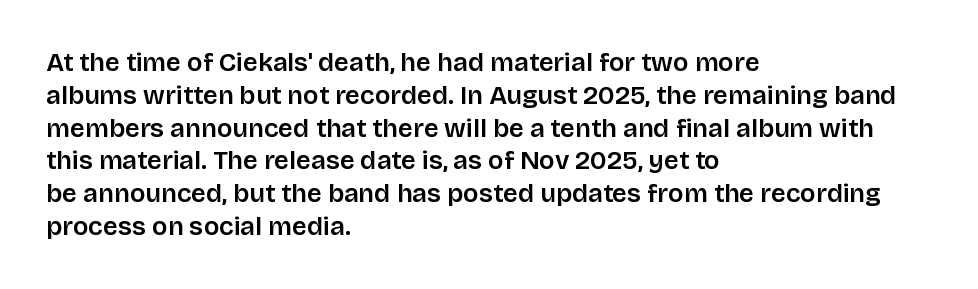
The image shows 26 px text type, upright; set left-aligned, normal line spacing (1.26x), normal letter spacing, not underlined.
